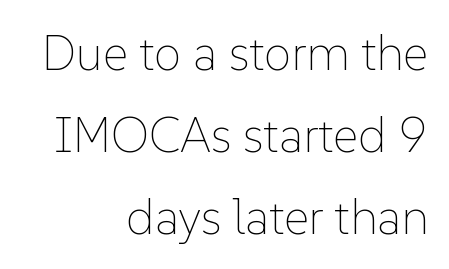
{"italic": "no", "bold": "no", "weight": "thin", "width": "normal", "stroke_contrast": "low", "x_height": "medium", "monospaced": "no", "underline": "no", "align": "right", "line_spacing": "normal", "line_spacing_ratio": 1.67, "letter_spacing": "normal", "letter_spacing_em": 0.0, "glyph_px": 49}
